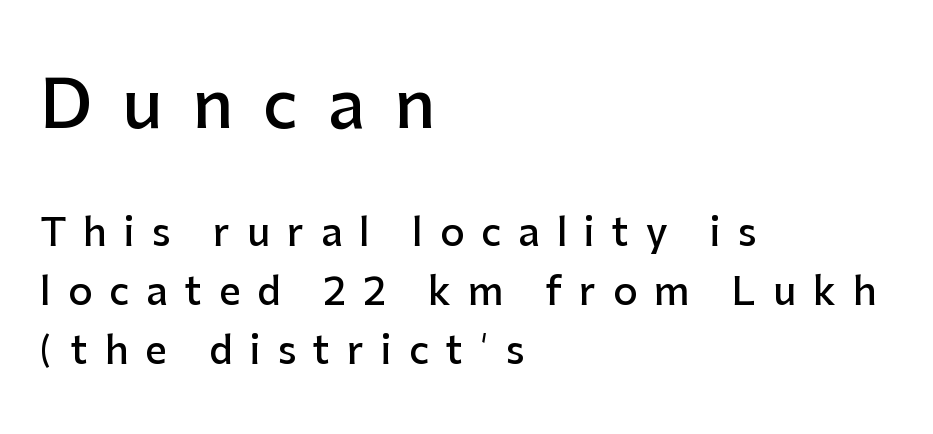
{"serif": "no", "italic": "no", "bold": "semi", "weight": "semibold", "width": "normal", "stroke_contrast": "low", "x_height": "medium", "monospaced": "no", "underline": "no", "align": "left", "line_spacing": "normal", "line_spacing_ratio": 1.55, "letter_spacing": "wide", "letter_spacing_em": 0.45, "larger_block": "first", "size_ratio": 1.74, "glyph_px": 66}
